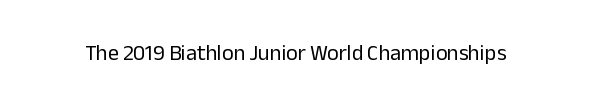
Q: Is the text bold? A: No.
Q: Is the text italic (slanted)? A: No, it is upright.
Q: Is the text underlined? A: No.
Q: Is the spacing between letters normal or unusually wide? A: Normal.
